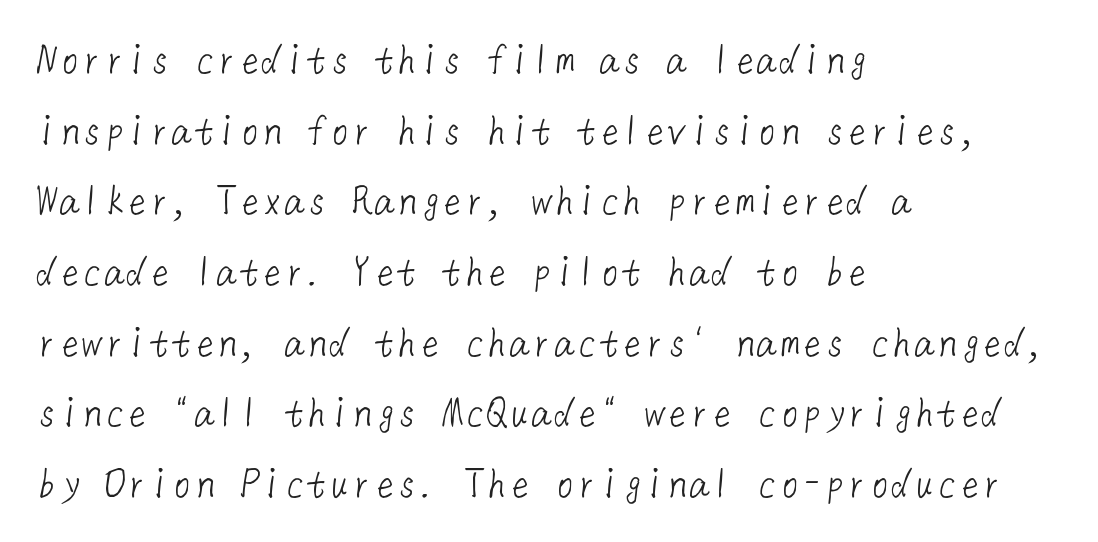
The image shows 45 px light sans-serif type; set left-aligned, normal line spacing (1.57x), normal letter spacing, not underlined; low stroke contrast and a medium x-height.
